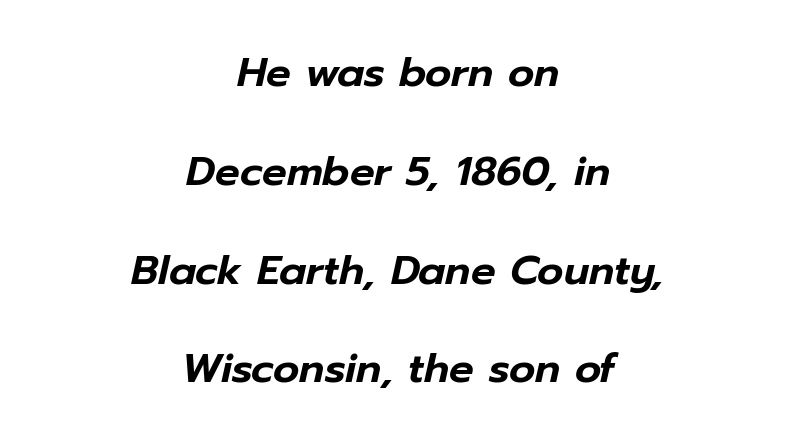
{"italic": "yes", "lean": "right", "slant_degrees": 12, "width": "normal", "stroke_contrast": "low", "x_height": "medium", "monospaced": "no", "underline": "no", "align": "center", "line_spacing": "loose", "line_spacing_ratio": 2.41, "letter_spacing": "normal", "letter_spacing_em": 0.0, "glyph_px": 41}
